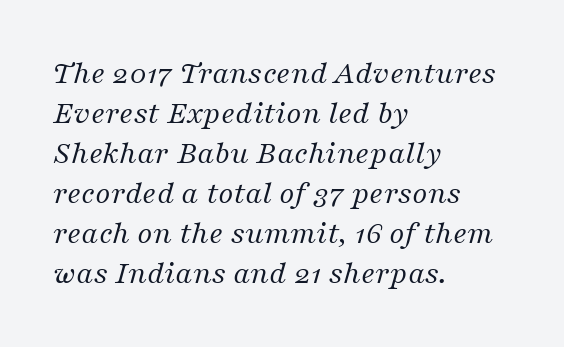
{"serif": "yes", "italic": "yes", "lean": "right", "slant_degrees": 16, "bold": "no", "weight": "regular", "width": "normal", "stroke_contrast": "medium", "x_height": "medium", "monospaced": "no", "underline": "no", "align": "left", "line_spacing_ratio": 1.21, "letter_spacing": "normal", "letter_spacing_em": 0.0, "glyph_px": 33}
